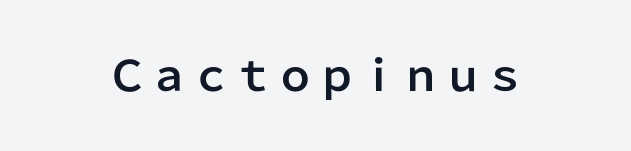
The image shows 42 px sans-serif type, upright; set normal letter spacing, not underlined; low stroke contrast and a medium x-height.
